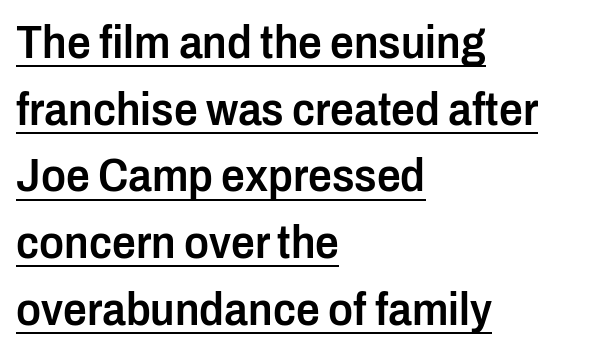
Typesetter's note: demi weight, one step under bold. The letters sit at their default tracking, neither squeezed nor spread. You could not count columns in this text — the font is proportionally spaced. These lines sit exactly where default settings would place them. Italic: no, the glyphs are upright roman. The font family rendered here belongs to the sans-serif group.
